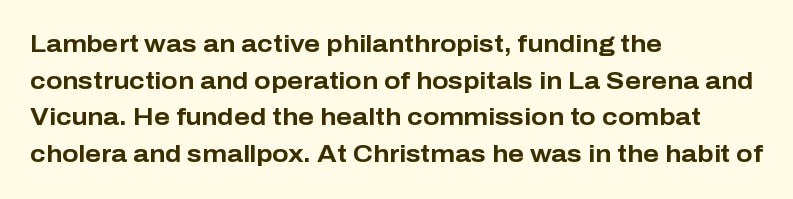
Q: Is the text bold? A: Yes.
Q: Is the text italic (slanted)? A: No, it is upright.
Q: Is the text underlined? A: No.
Q: How is the paragraph aligned? A: Left-aligned.
Q: Is the spacing between letters normal or unusually wide? A: Normal.
Q: Is the spacing between lines tight, normal or loose? A: Normal.
